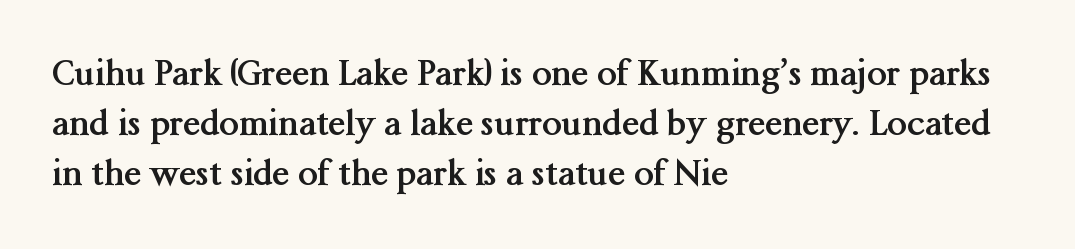
The passage is arranged the way most books set body copy — flush left. The rendering uses a moderate line-height, typical for paragraphs. The zone under the glyphs is completely vacant. The face used here has the dense, thick strokes of a bold.
